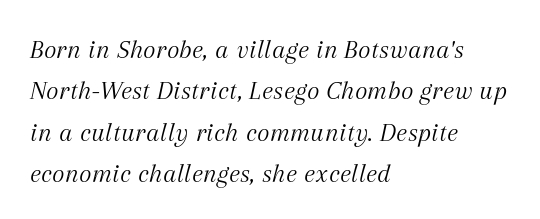
{"italic": "yes", "lean": "right", "slant_degrees": 12, "bold": "no", "underline": "no", "align": "left", "line_spacing": "normal", "line_spacing_ratio": 1.53, "letter_spacing": "normal", "letter_spacing_em": 0.0, "glyph_px": 27}
